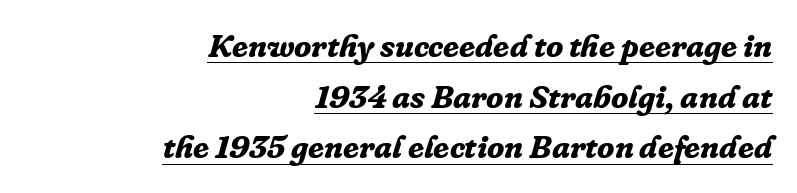
The image shows 32 px bold serif type, italic (leaning right); set right-aligned, normal line spacing (1.58x), normal letter spacing, underlined; low stroke contrast and a medium x-height.
